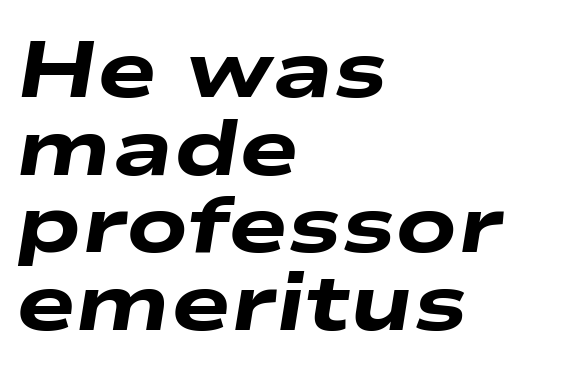
{"italic": "yes", "lean": "right", "slant_degrees": 9, "bold": "yes", "weight": "heavy", "width": "wide", "stroke_contrast": "low", "x_height": "medium", "monospaced": "no", "underline": "no", "align": "left", "line_spacing": "tight", "line_spacing_ratio": 0.97, "letter_spacing": "normal", "letter_spacing_em": 0.0, "glyph_px": 80}
